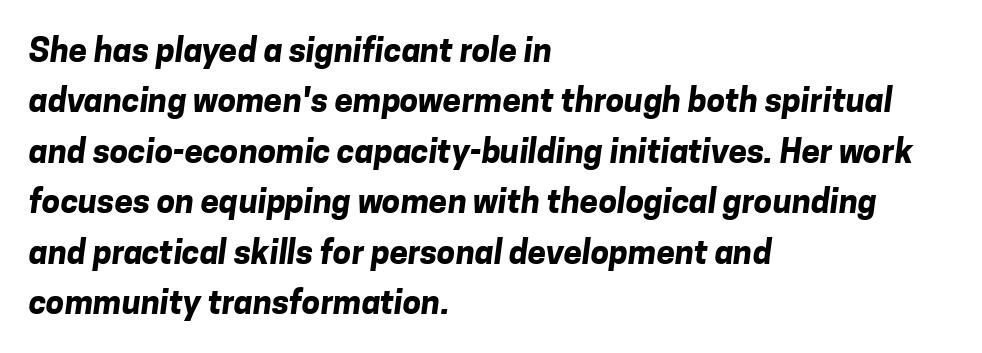
The image shows 33 px bold sans-serif type; set left-aligned, normal line spacing (1.53x), normal letter spacing, not underlined; low stroke contrast and a medium x-height.
